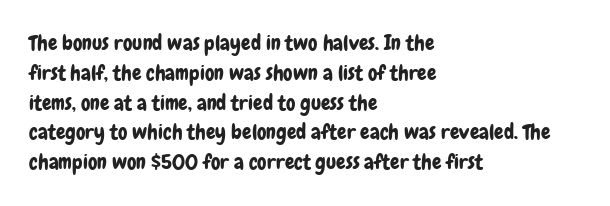
{"italic": "no", "underline": "no", "align": "left", "line_spacing": "normal", "line_spacing_ratio": 1.42, "letter_spacing": "normal", "letter_spacing_em": 0.0, "glyph_px": 21}
